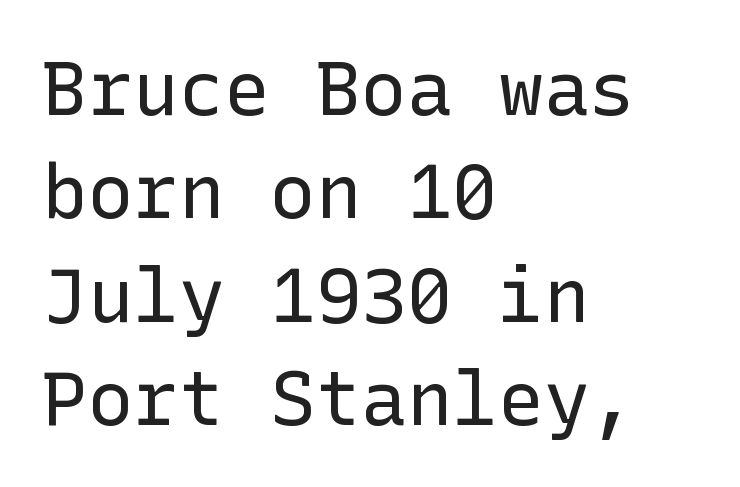
Rule under the text: the space is simply empty. The horizontal fit of the characters is conventional and even. Ascenders rise straight up at ninety degrees. Weight: in the light-to-regular range. The designer left line spacing at the default. Grotesque or geometric, the face here clearly has no serifs.
